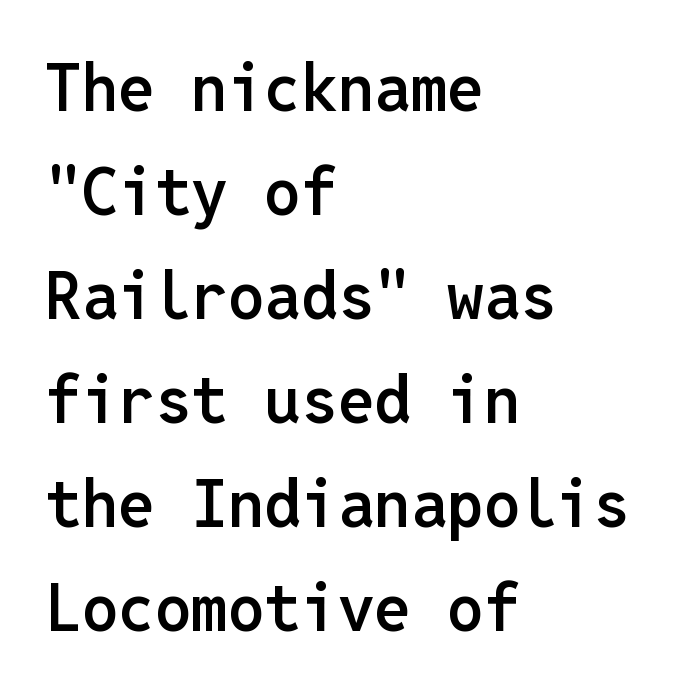
The image shows 65 px semibold sans-serif type, upright, monospaced; set left-aligned, normal line spacing (1.6x), normal letter spacing, not underlined; low stroke contrast and a medium x-height.
